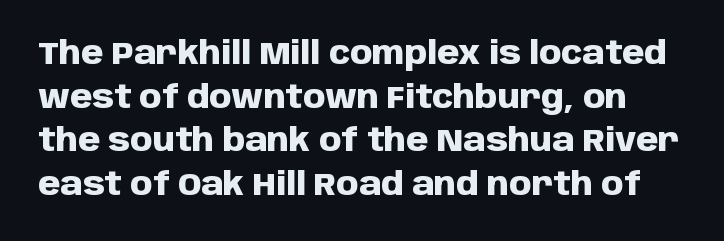
The image shows 32 px heavy sans-serif type, upright; set normal line spacing (1.36x), normal letter spacing, not underlined; low stroke contrast and a large x-height.
